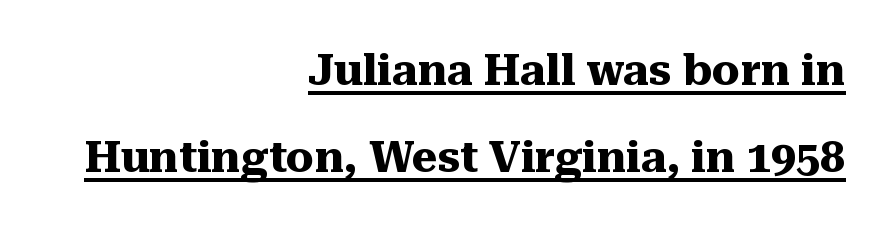
Q: Is the text bold? A: Yes.
Q: Is the text italic (slanted)? A: No, it is upright.
Q: Is the typeface a serif or a sans-serif typeface? A: Serif.
Q: Is the text underlined? A: Yes.
Q: How is the paragraph aligned? A: Right-aligned.
Q: Is the spacing between letters normal or unusually wide? A: Normal.
Q: Is the spacing between lines tight, normal or loose? A: Loose.
Q: Width (condensed, normal, or wide)? A: Normal.
Q: Stroke contrast? A: Medium.
Q: x-height? A: Medium.
Q: Monospaced? A: No.
